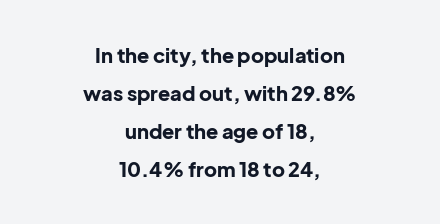
Q: Is the text bold? A: Yes.
Q: Is the text italic (slanted)? A: No, it is upright.
Q: Is the text underlined? A: No.
Q: How is the paragraph aligned? A: Centered.
Q: Is the spacing between letters normal or unusually wide? A: Normal.
Q: Is the spacing between lines tight, normal or loose? A: Loose.
